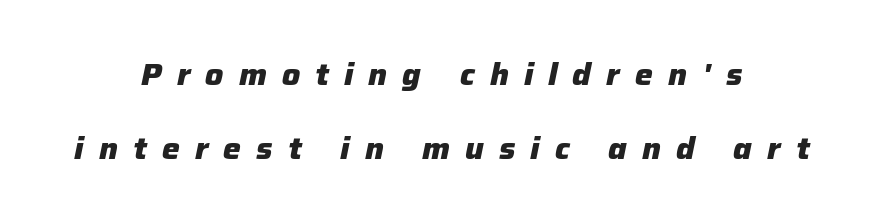
The image shows 30 px heavy type, italic (leaning right); set centered, loose line spacing (2.48x), unusually wide letter spacing (+0.5 em), not underlined; low stroke contrast and a medium x-height.
